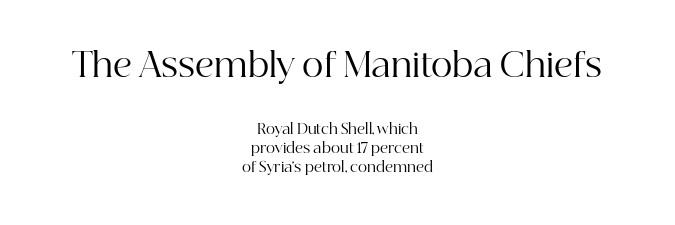
{"serif": "yes", "italic": "no", "bold": "no", "weight": "regular", "width": "normal", "stroke_contrast": "high", "x_height": "medium", "monospaced": "no", "underline": "no", "align": "center", "line_spacing": "normal", "line_spacing_ratio": 1.37, "letter_spacing": "normal", "letter_spacing_em": 0.0, "larger_block": "first", "size_ratio": 2.36, "glyph_px": 33}
